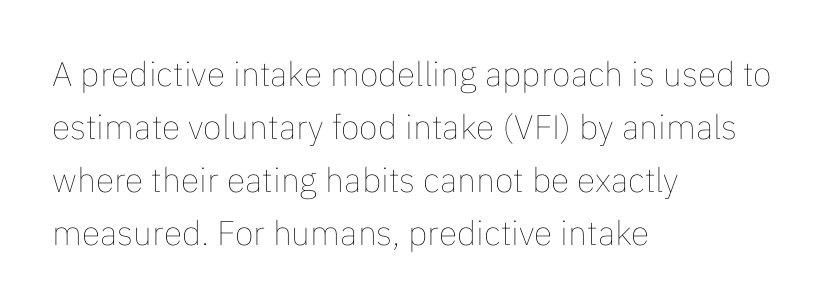
Q: Is the text bold? A: No.
Q: Is the text italic (slanted)? A: No, it is upright.
Q: Is the text underlined? A: No.
Q: How is the paragraph aligned? A: Left-aligned.
Q: Is the spacing between letters normal or unusually wide? A: Normal.
Q: Is the spacing between lines tight, normal or loose? A: Normal.
Q: Width (condensed, normal, or wide)? A: Normal.
Q: Stroke contrast? A: Low.
Q: x-height? A: Medium.
Q: Monospaced? A: No.
